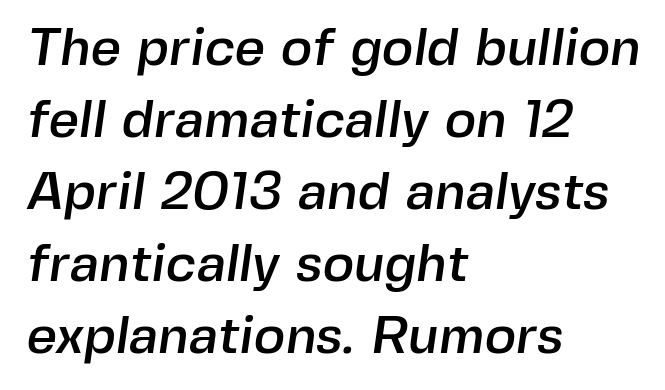
{"serif": "no", "width": "normal", "x_height": "medium", "monospaced": "no", "underline": "no", "align": "left", "line_spacing": "normal", "line_spacing_ratio": 1.36, "letter_spacing": "normal", "letter_spacing_em": 0.0, "glyph_px": 53}
